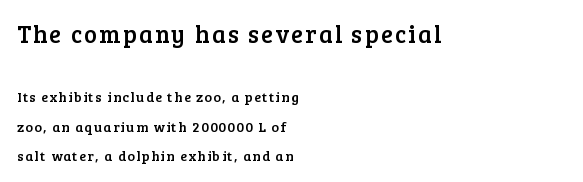
Q: Is the text italic (slanted)? A: No, it is upright.
Q: Is the text underlined? A: No.
Q: How is the paragraph aligned? A: Left-aligned.
Q: Is the spacing between lines tight, normal or loose? A: Loose.
Q: Which block of text is set in a larger size, the first (top) or the second (bottom)? A: The first (top) one.
